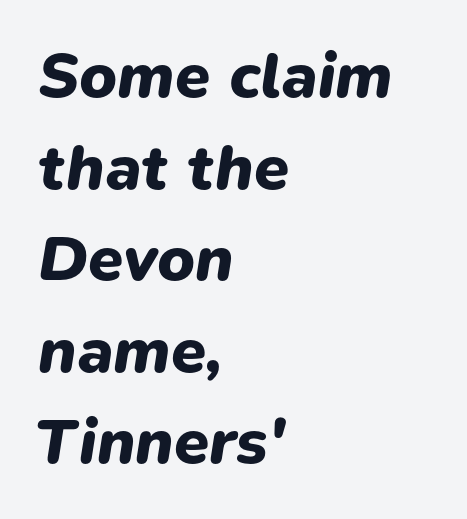
{"italic": "yes", "lean": "right", "slant_degrees": 9, "bold": "yes", "weight": "heavy", "width": "normal", "stroke_contrast": "low", "x_height": "medium", "monospaced": "no", "underline": "no", "align": "left", "line_spacing": "normal", "line_spacing_ratio": 1.43, "letter_spacing": "normal", "letter_spacing_em": 0.0, "glyph_px": 64}
